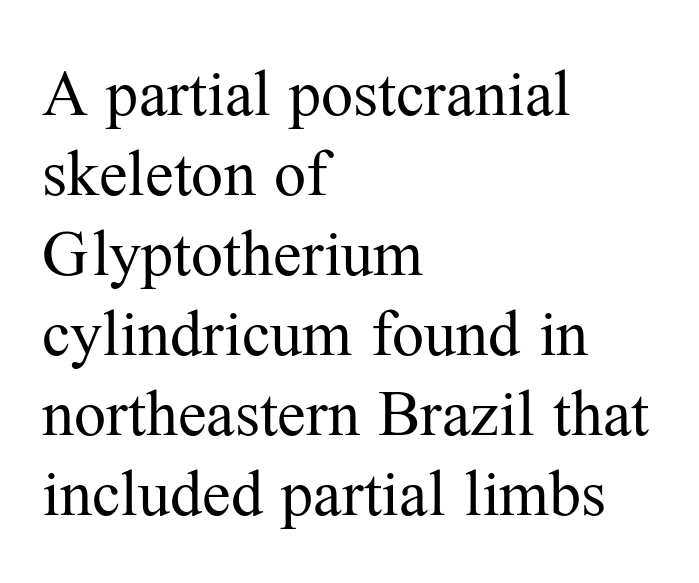
The image shows 64 px regular-weight serif type, upright; set left-aligned, normal line spacing (1.25x), normal letter spacing, not underlined; medium stroke contrast and a medium x-height.
